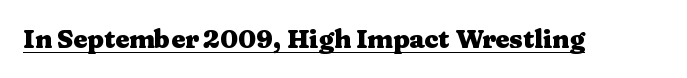
The image shows 25 px bold type, upright; set normal letter spacing, underlined.
